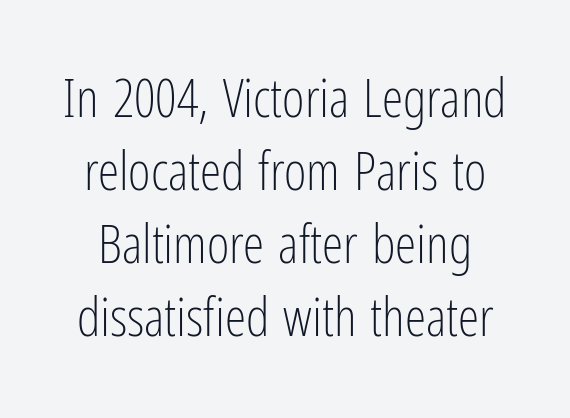
A typesetter would label this face a sans. No extra tracking has been applied to these lines. Designer's note — italics off, roman on. What's the leading like? Ordinary, nothing unusual. Unmarked baselines from the first word to the last. Stem width sits at or under what a default text font uses.
